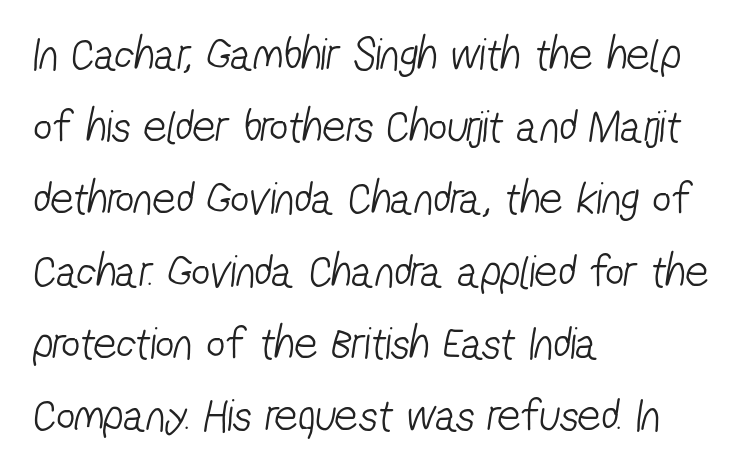
{"serif": "no", "bold": "no", "weight": "light", "width": "condensed", "stroke_contrast": "low", "x_height": "medium", "monospaced": "no", "underline": "no", "align": "left", "line_spacing": "normal", "line_spacing_ratio": 1.57, "letter_spacing": "normal", "letter_spacing_em": 0.0, "glyph_px": 46}
